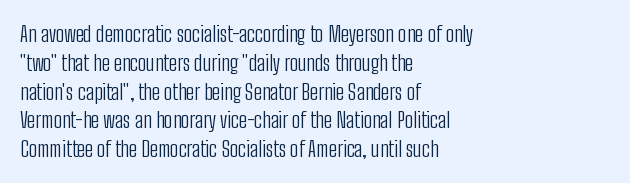
The image shows 22 px text type, upright; set left-aligned, normal line spacing (1.31x), normal letter spacing, not underlined.
